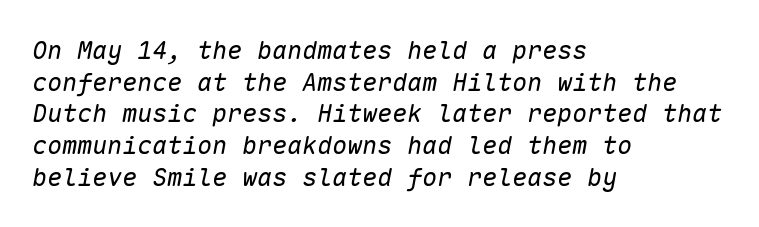
The image shows 25 px text type, italic (leaning right); set left-aligned, normal line spacing (1.27x), normal letter spacing, not underlined.
